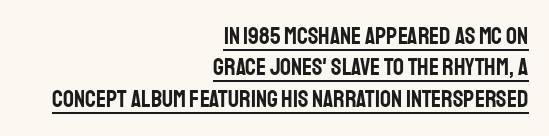
Words appear dense and cohesive because spacing is normal. The paragraph shown leans on its right margin. This sample keeps an unexceptional amount of space between lines. Ordinary non-slanted type is in use. Underlining? Definitely there.
